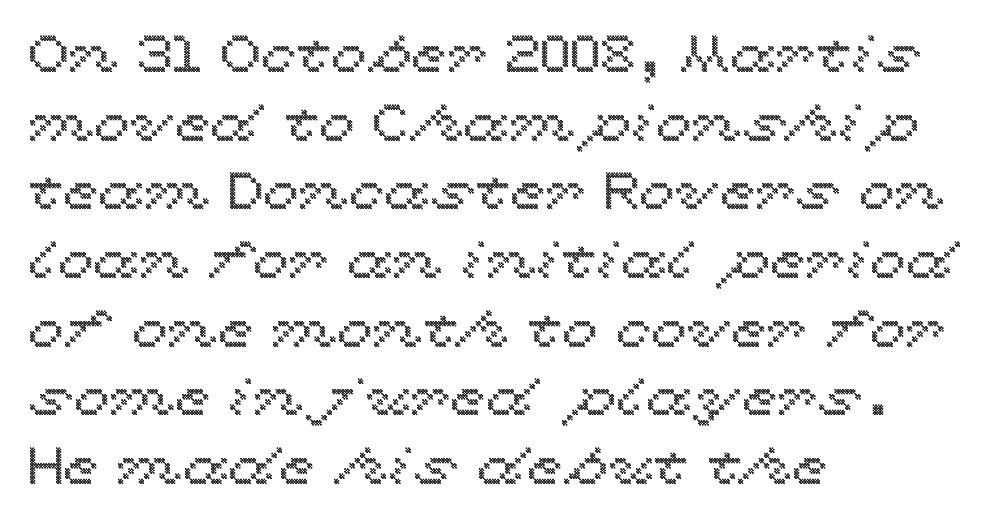
These lines keep a tight, regular rhythm from letter to letter. Notice how the passage keeps a crisp vertical edge on the left only. Descenders are the only things crossing below the line.
